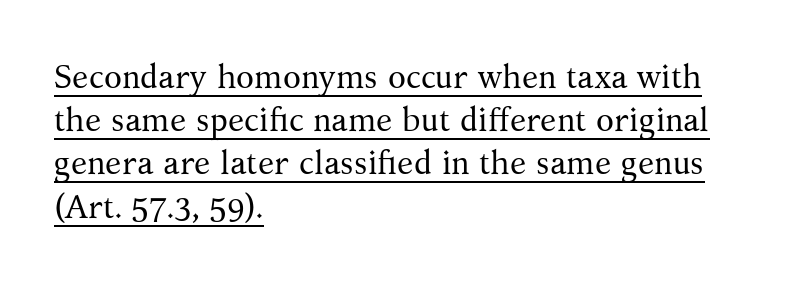
The image shows 33 px regular-weight serif type, upright; set left-aligned, normal line spacing (1.31x), normal letter spacing, underlined; medium stroke contrast and a medium x-height.
